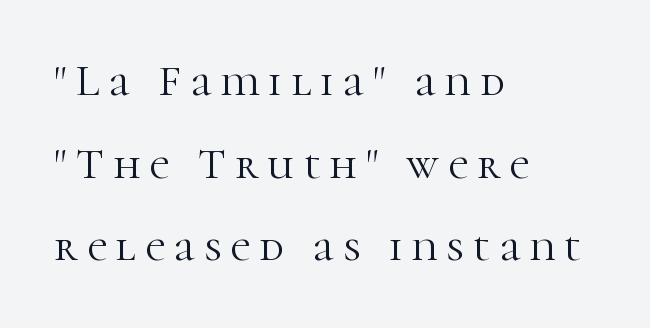
The image shows 44 px light serif type, upright; set left-aligned, line spacing 1.88x, unusually wide letter spacing (+0.21 em), not underlined; high stroke contrast and a medium x-height.
